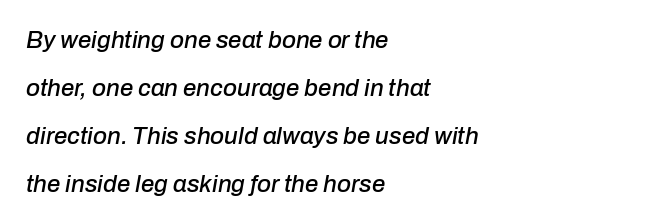
{"italic": "yes", "lean": "right", "slant_degrees": 10, "underline": "no", "align": "left", "line_spacing": "loose", "line_spacing_ratio": 2.0, "letter_spacing": "normal", "letter_spacing_em": 0.0, "glyph_px": 24}
